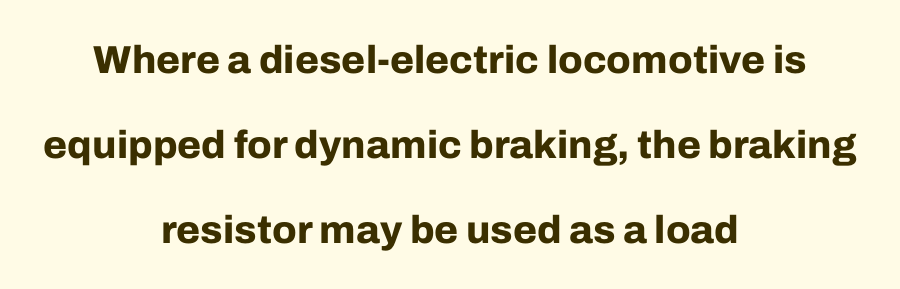
What kind of face is this? One without serifs — a sans. Default kerning and tracking; the words read as compact shapes. One-word summary of the alignment: center. Quick note: underline off. The passage shown stacks its lines with a broad gap. Do the characters align in a grid? No, the font is proportional.
